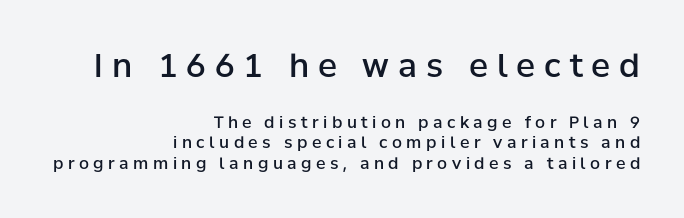
The image shows 32 px semibold sans-serif type, upright; set right-aligned, normal line spacing (1.28x), unusually wide letter spacing (+0.28 em), not underlined; the first (top) block is 2.0x larger; low stroke contrast and a medium x-height.
